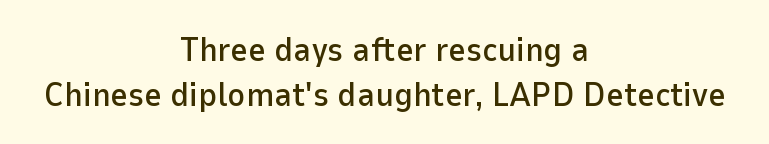
{"serif": "no", "italic": "no", "width": "normal", "stroke_contrast": "low", "x_height": "medium", "monospaced": "no", "underline": "no", "align": "center", "line_spacing": "normal", "line_spacing_ratio": 1.32, "letter_spacing": "normal", "letter_spacing_em": 0.0, "glyph_px": 34}
